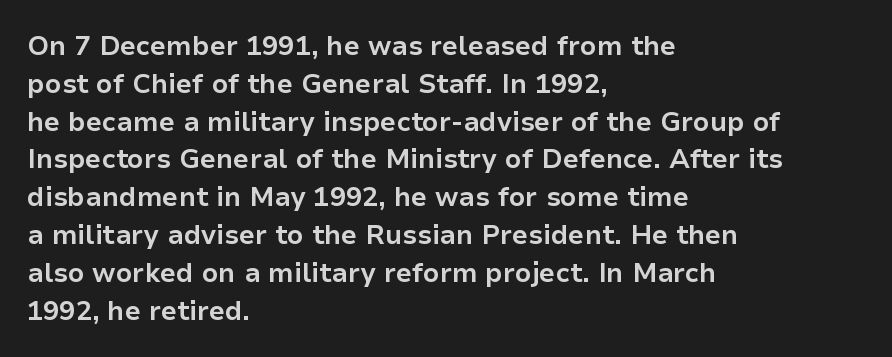
{"italic": "no", "bold": "yes", "underline": "no", "align": "left", "line_spacing": "normal", "line_spacing_ratio": 1.4, "letter_spacing": "normal", "letter_spacing_em": 0.0, "glyph_px": 27}
